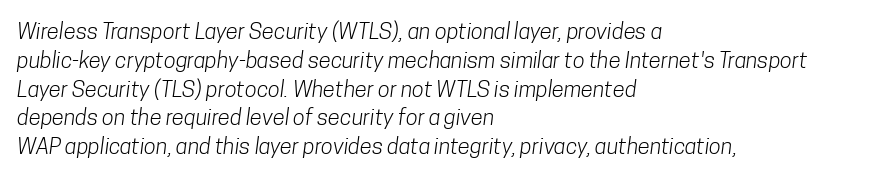
Q: Is the text bold? A: No.
Q: Is the text underlined? A: No.
Q: How is the paragraph aligned? A: Left-aligned.
Q: Is the spacing between letters normal or unusually wide? A: Normal.
Q: Is the spacing between lines tight, normal or loose? A: Normal.
